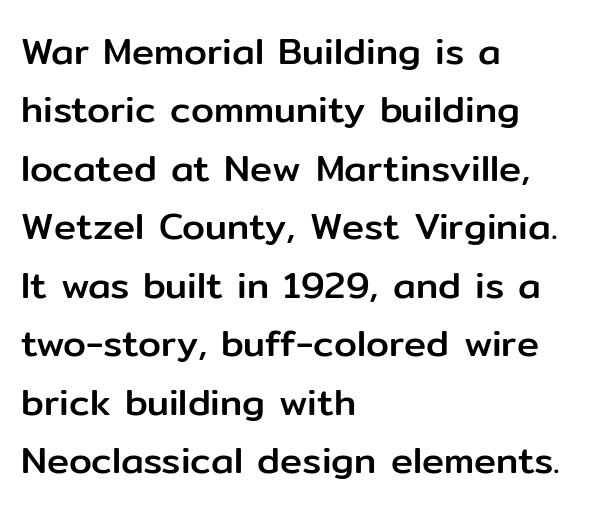
I'd call this a sans setting — the letters go barefoot. Each letter keeps its own natural width here, so spacing adapts to shape. Regular leading. Descender tails drop into unmarked territory. The letterforms sit shoulder to shoulder at normal distance. Notice how the stems are strictly vertical — no italics here.
